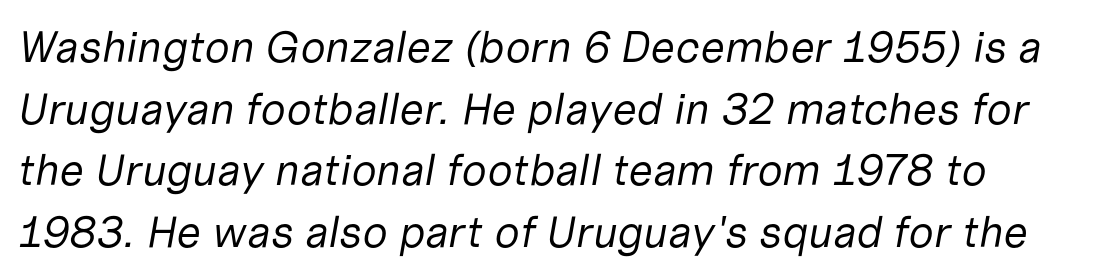
The image shows 44 px regular-weight type, italic (leaning right); set normal line spacing (1.4x), normal letter spacing, not underlined; low stroke contrast and a medium x-height.
